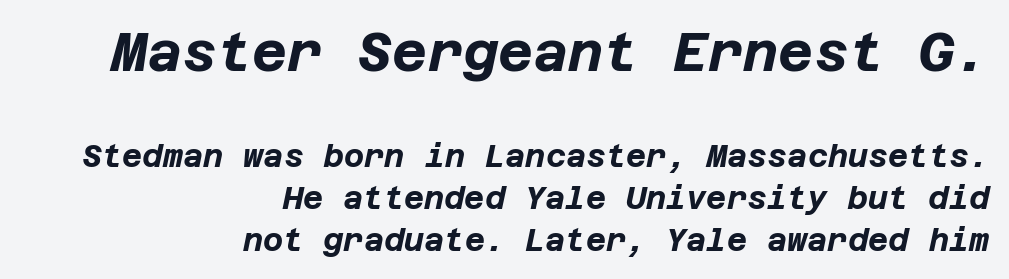
The image shows 54 px bold type, italic (leaning right); set right-aligned, normal line spacing (1.36x), normal letter spacing, not underlined; the first (top) block is 1.74x larger; low stroke contrast and a large x-height.
